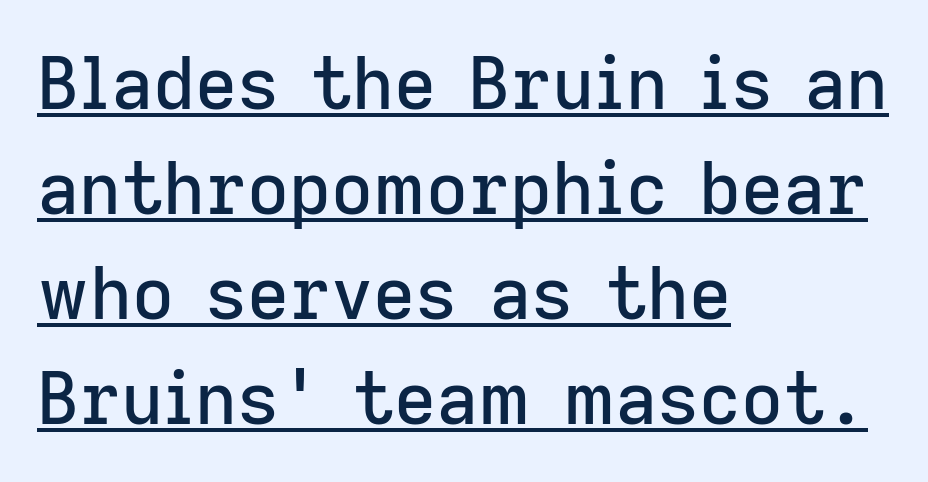
The image shows 73 px sans-serif type, upright; set left-aligned, normal line spacing (1.44x), normal letter spacing, underlined; low stroke contrast and a medium x-height.
